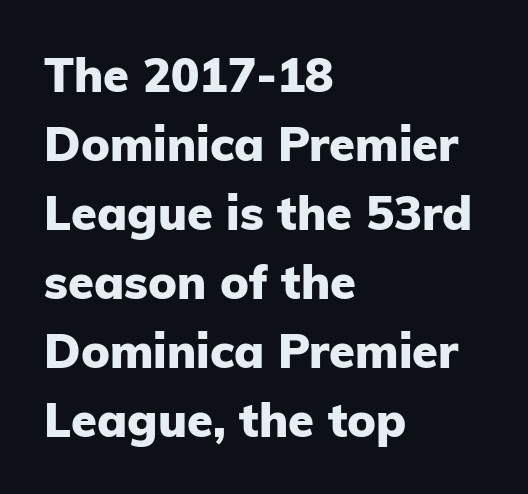
{"serif": "no", "italic": "no", "bold": "yes", "weight": "heavy", "width": "normal", "stroke_contrast": "low", "x_height": "medium", "monospaced": "no", "underline": "no", "align": "left", "line_spacing": "normal", "line_spacing_ratio": 1.47, "letter_spacing": "normal", "letter_spacing_em": 0.0, "glyph_px": 47}
